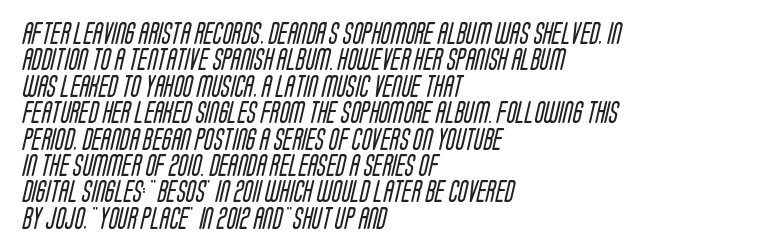
The image shows 22 px text type; set left-aligned, line spacing 1.2x, normal letter spacing, not underlined.
